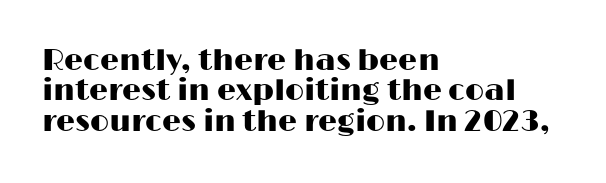
Q: Is the text italic (slanted)? A: No, it is upright.
Q: Is the typeface a serif or a sans-serif typeface? A: Sans-serif.
Q: Is the text underlined? A: No.
Q: How is the paragraph aligned? A: Left-aligned.
Q: Is the spacing between letters normal or unusually wide? A: Normal.
Q: Is the spacing between lines tight, normal or loose? A: Tight.
Q: Width (condensed, normal, or wide)? A: Wide.
Q: Stroke contrast? A: High.
Q: x-height? A: Medium.
Q: Monospaced? A: No.
